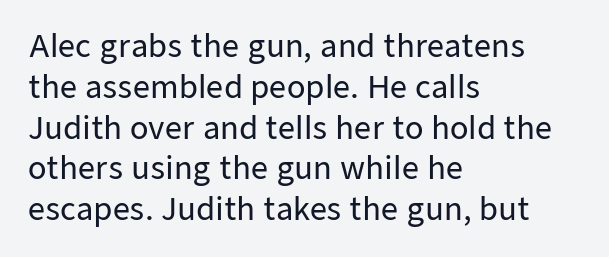
Spacing verdict: proportional, widths tailored to each character. The tracking reads as untouched default to a designer's eye. The vertical gap from one line to the next is medium. Compared with a centered layout, this one pins lines to the left instead. The strip under each line holds only bare page.
